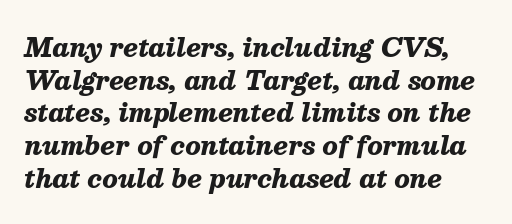
{"italic": "yes", "lean": "right", "slant_degrees": 13, "bold": "yes", "underline": "no", "line_spacing": "normal", "line_spacing_ratio": 1.31, "letter_spacing": "normal", "letter_spacing_em": 0.0, "glyph_px": 25}
